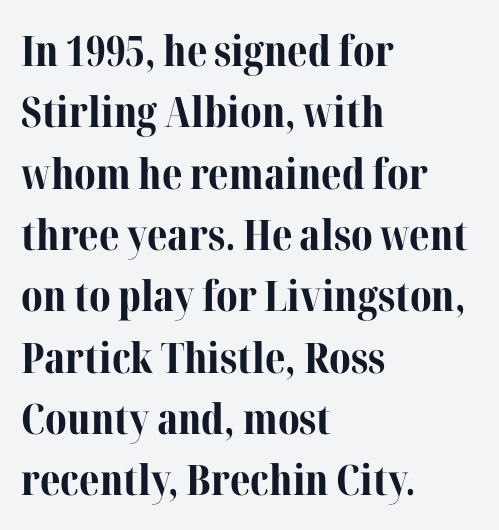
What's the leading like? Ordinary, nothing unusual. Short note: letters normally spaced. Unmarked baselines from the first word to the last. The font family rendered here belongs to the serif group. The strokes are fattened all the way to bold. The passage shown is typed in a proportional face where columns would drift.
